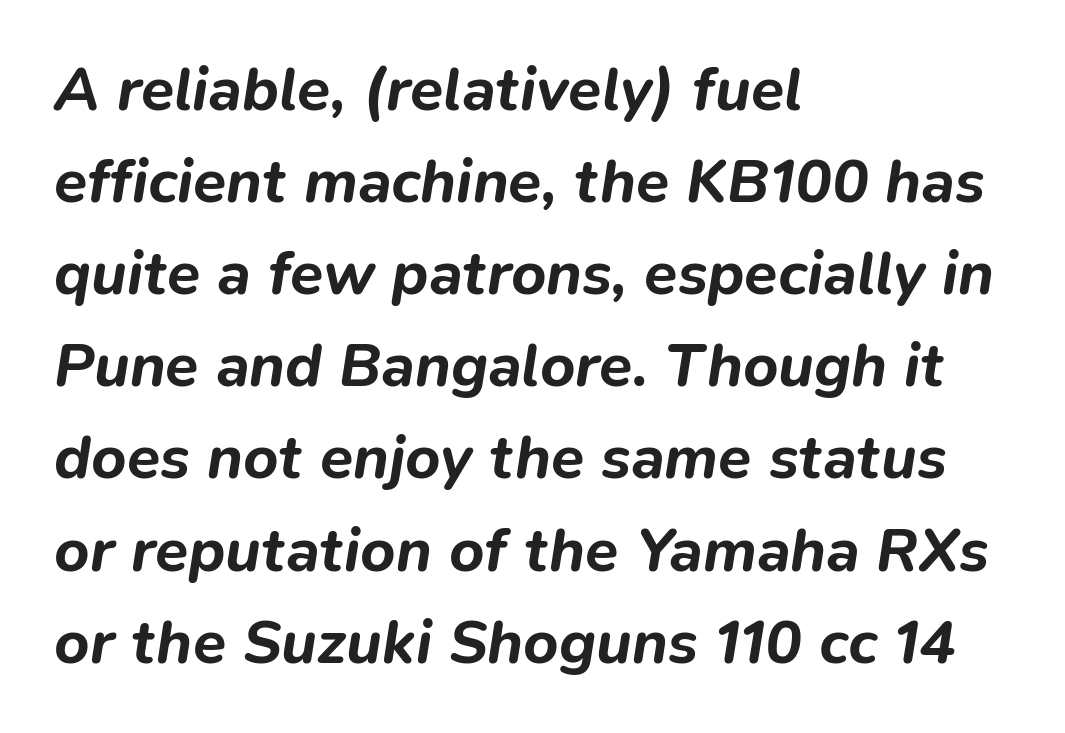
{"italic": "yes", "lean": "right", "slant_degrees": 9, "bold": "yes", "weight": "bold", "width": "normal", "stroke_contrast": "low", "x_height": "medium", "monospaced": "no", "underline": "no", "align": "left", "line_spacing": "normal", "line_spacing_ratio": 1.51, "letter_spacing": "normal", "letter_spacing_em": 0.0, "glyph_px": 61}
